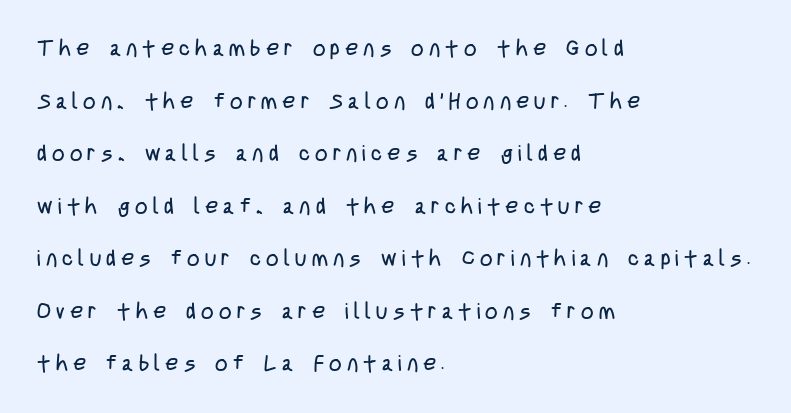
This block would shrink considerably if given ordinary leading; it's expanded now. Short note: letters widely spaced. Is the type heavy? It reads as light-to-regular instead. It's the straight-up-and-down kind of type. A student would call this left alignment; a typographer would say flush left, rag right. The strip under each line holds only bare page.
